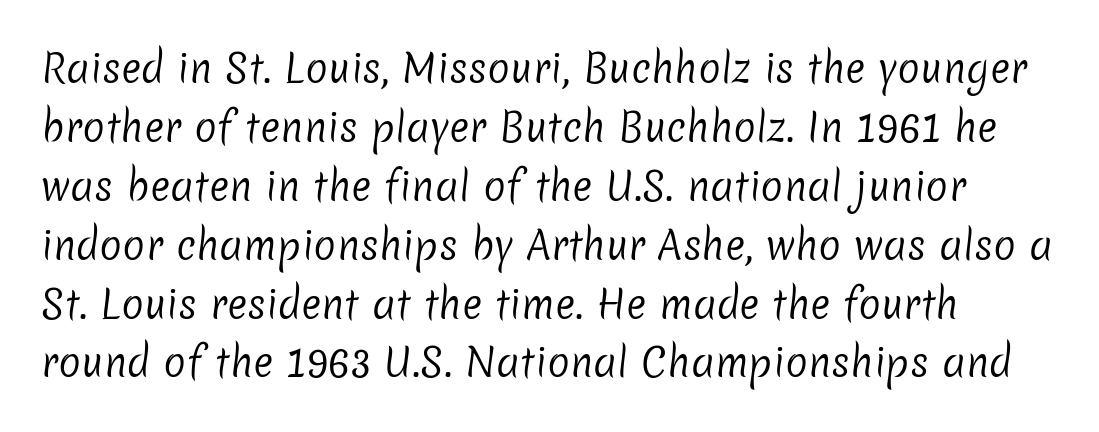
In terms of leading, this rendering sits right in the middle. Stroke thickness stays within the range of a standard reading face or lighter. In terms of letterform style, serifs are entirely absent. Tracking value appears to be zero — textbook default spacing. This rendering features lettering with no underline. Think of a printed novel: that variable character pitch is what you see here.
